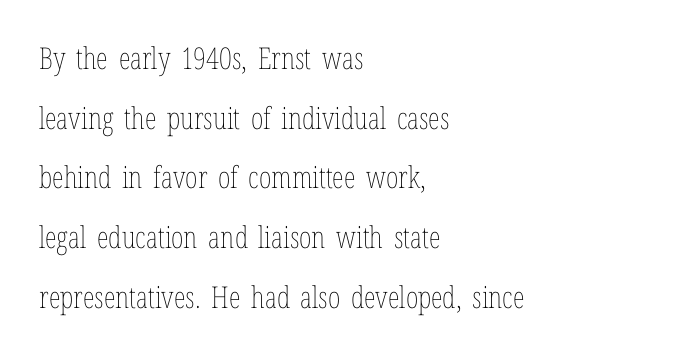
Designer's note — italics off, roman on. In terms of letterspacing, this is plain default setting. Spacing verdict: proportional, widths tailored to each character. Typeset ragged right — the left edge is the straight one. Does the leading feel generous? Absolutely, it's lavish.
